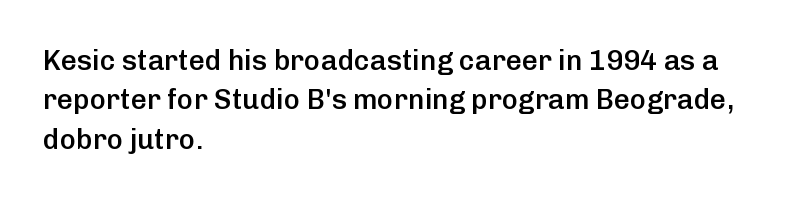
The image shows 28 px semibold sans-serif type, upright; set left-aligned, normal line spacing (1.41x), normal letter spacing, not underlined; low stroke contrast and a medium x-height.
